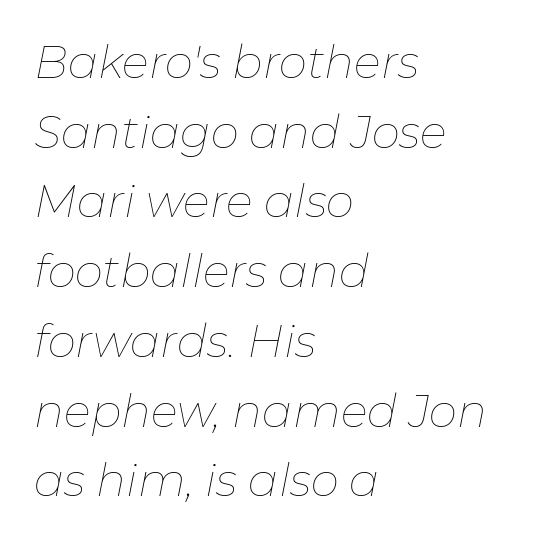
The image shows 45 px thin type, italic (leaning right); set left-aligned, normal line spacing (1.55x), normal letter spacing, not underlined; low stroke contrast and a medium x-height.
